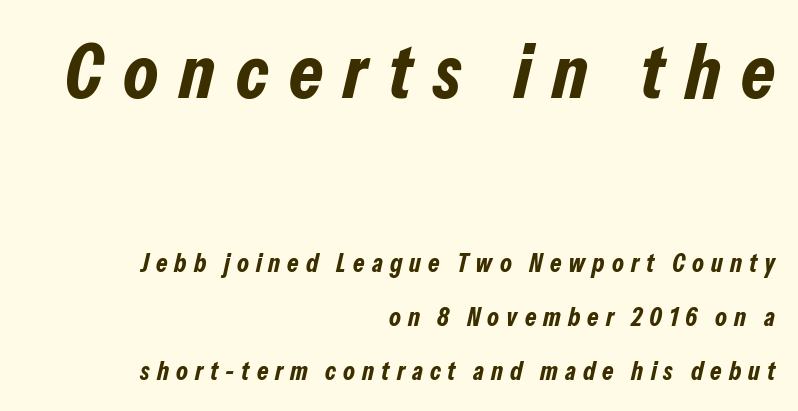
Q: Is the text bold? A: Yes.
Q: Is the text italic (slanted)? A: Yes, it leans right by about 13 degrees.
Q: Is the text underlined? A: No.
Q: How is the paragraph aligned? A: Right-aligned.
Q: Is the spacing between letters normal or unusually wide? A: Unusually wide.
Q: Is the spacing between lines tight, normal or loose? A: Loose.
Q: Which block of text is set in a larger size, the first (top) or the second (bottom)? A: The first (top) one.
Q: Width (condensed, normal, or wide)? A: Condensed.
Q: Stroke contrast? A: Low.
Q: x-height? A: Medium.
Q: Monospaced? A: No.
